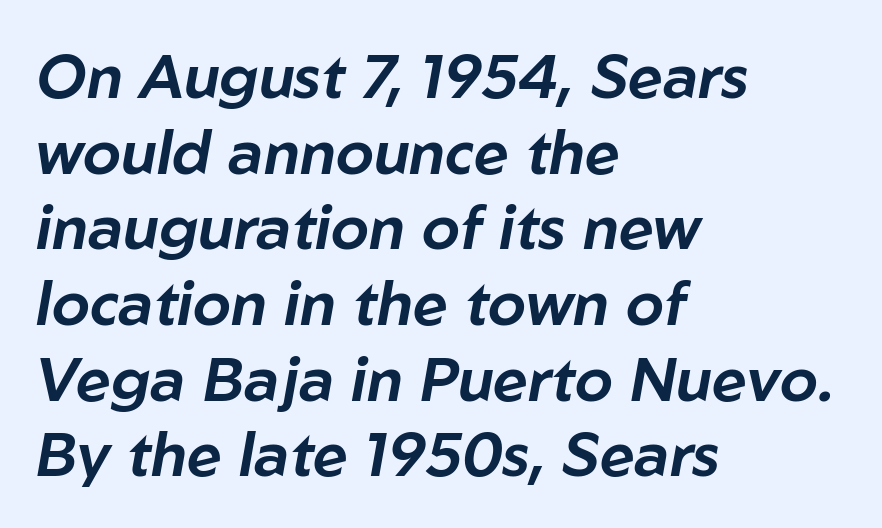
Alignment: flush left. There's an unmistakable incline to the writing here. Decoration check: the copy has no underline. What stands out about the letter spacing? Nothing — it is the standard amount. The rendering uses natural spacing where letterforms have individual widths.
